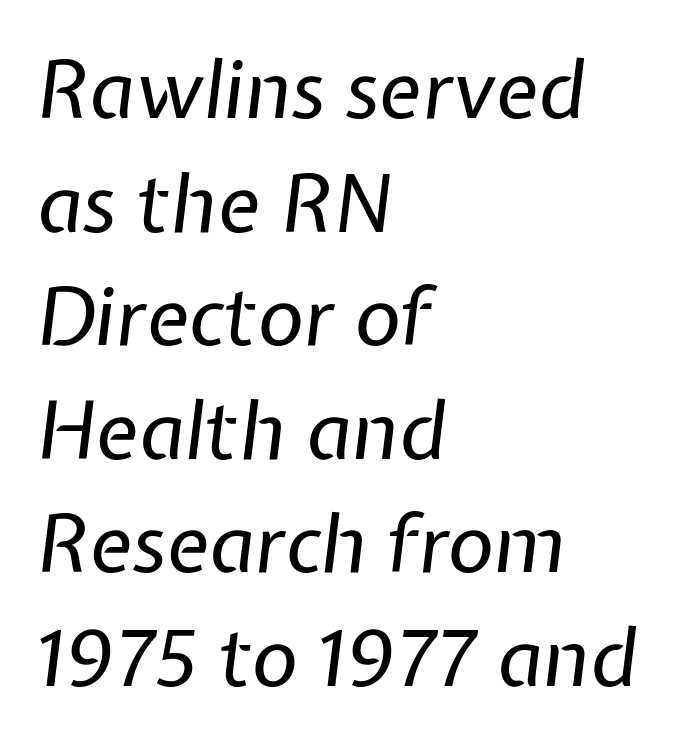
Q: Is the text bold? A: No.
Q: Is the text italic (slanted)? A: Yes, it leans right by about 7 degrees.
Q: Is the text underlined? A: No.
Q: How is the paragraph aligned? A: Left-aligned.
Q: Is the spacing between letters normal or unusually wide? A: Normal.
Q: Is the spacing between lines tight, normal or loose? A: Normal.
Q: Width (condensed, normal, or wide)? A: Normal.
Q: Stroke contrast? A: Low.
Q: x-height? A: Medium.
Q: Monospaced? A: No.
